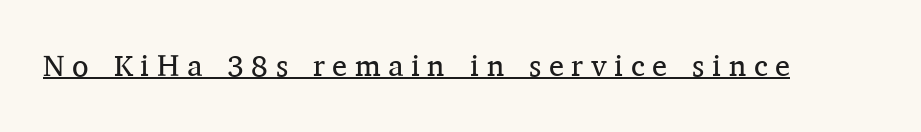
The image shows 30 px regular-weight serif type, upright; set unusually wide letter spacing (+0.25 em), underlined; medium stroke contrast and a medium x-height.
